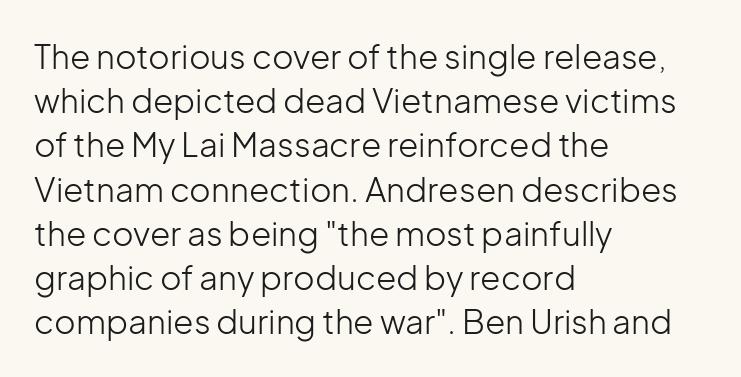
{"serif": "no", "italic": "no", "bold": "no", "weight": "light", "width": "normal", "stroke_contrast": "low", "x_height": "medium", "monospaced": "no", "underline": "no", "align": "left", "line_spacing": "normal", "line_spacing_ratio": 1.34, "letter_spacing": "normal", "letter_spacing_em": 0.0, "glyph_px": 33}
